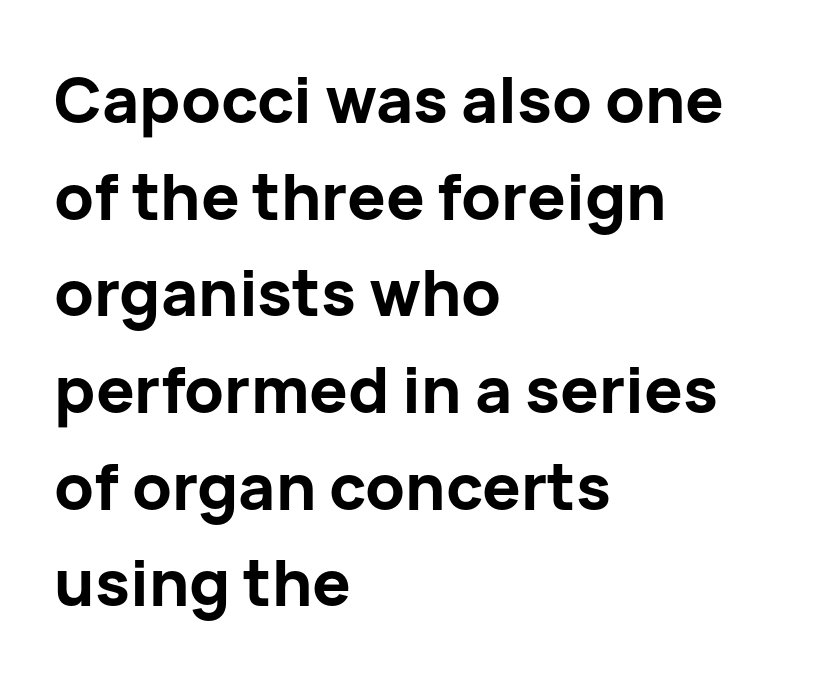
The image shows 64 px bold sans-serif type, upright; set left-aligned, normal line spacing (1.51x), normal letter spacing, not underlined; low stroke contrast and a medium x-height.
